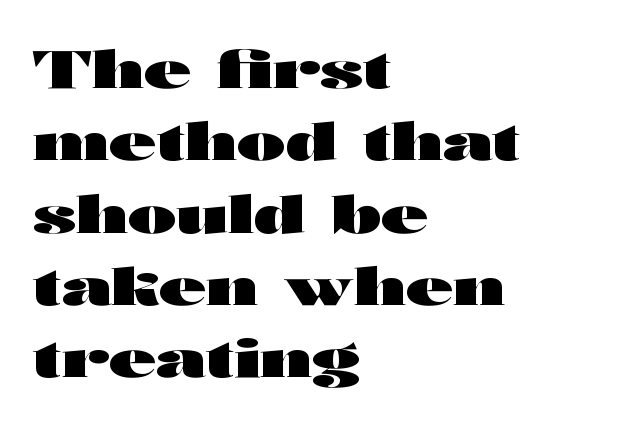
Normally led — the rows are evenly, conventionally spaced. Unlike italic type, these characters show no tilt at all. The lines in this sample share a left origin and differ only in where they stop. Proportional: the letters do not fall into vertical columns. Compared with typical body copy, the letter spacing here is the same.
